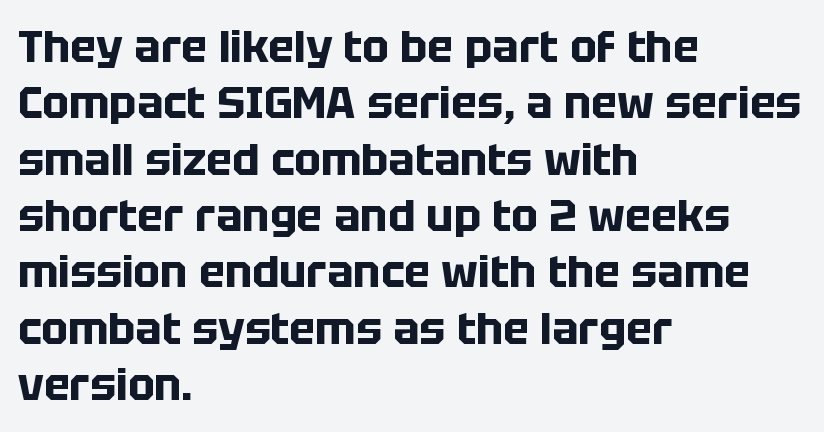
{"serif": "no", "italic": "no", "bold": "yes", "weight": "bold", "width": "normal", "stroke_contrast": "low", "x_height": "large", "monospaced": "no", "underline": "no", "align": "left", "line_spacing": "normal", "line_spacing_ratio": 1.28, "letter_spacing": "normal", "letter_spacing_em": 0.0, "glyph_px": 44}
